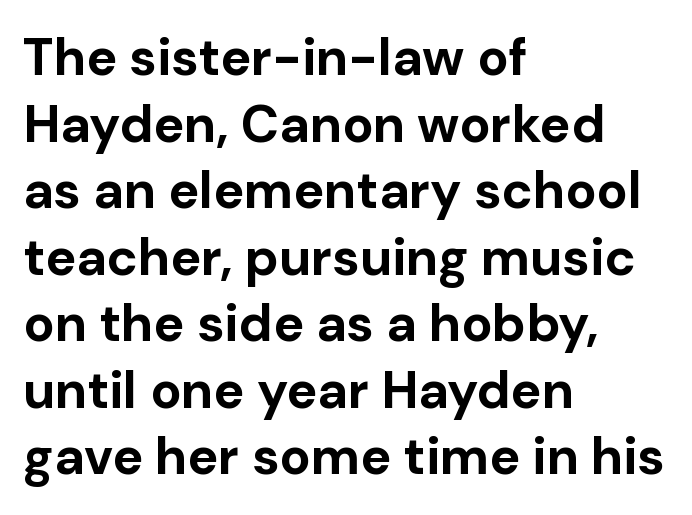
The tracking reads as untouched default to a designer's eye. Students, observe: this is what conventionally led text looks like. Any mark beneath the type? The region is blank. Look at the stroke-to-counter ratio: heavy, a bold. When letters stand straight like this, we call the style roman or upright.
